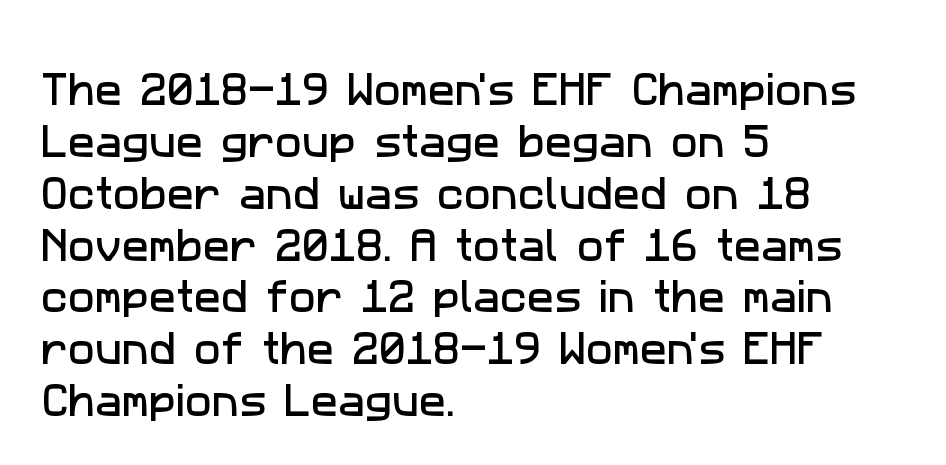
Q: Is the typeface a serif or a sans-serif typeface? A: Sans-serif.
Q: Is the text underlined? A: No.
Q: How is the paragraph aligned? A: Left-aligned.
Q: Is the spacing between letters normal or unusually wide? A: Normal.
Q: Is the spacing between lines tight, normal or loose? A: Normal.
Q: Width (condensed, normal, or wide)? A: Normal.
Q: Stroke contrast? A: Low.
Q: x-height? A: Medium.
Q: Monospaced? A: No.
